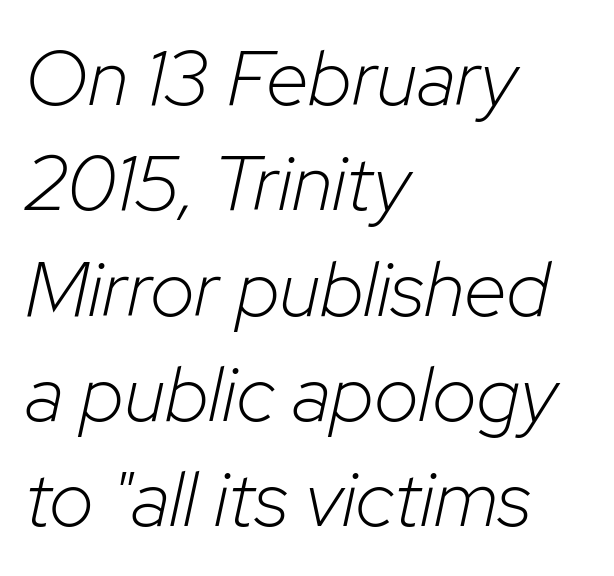
Q: Is the text bold? A: No.
Q: Is the text italic (slanted)? A: Yes, it leans right by about 12 degrees.
Q: Is the text underlined? A: No.
Q: How is the paragraph aligned? A: Left-aligned.
Q: Is the spacing between letters normal or unusually wide? A: Normal.
Q: Is the spacing between lines tight, normal or loose? A: Normal.
Q: Width (condensed, normal, or wide)? A: Normal.
Q: Stroke contrast? A: Low.
Q: x-height? A: Medium.
Q: Monospaced? A: No.
